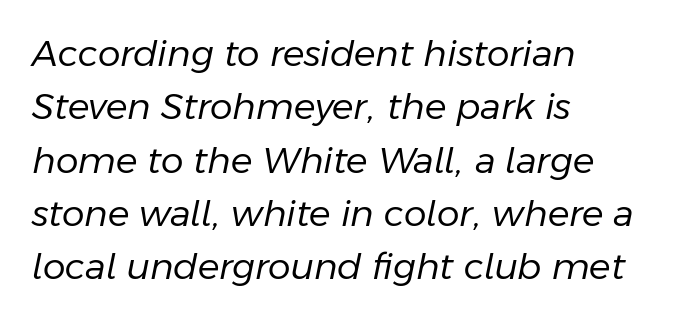
The image shows 36 px regular-weight type, italic (leaning right); set left-aligned, normal line spacing (1.48x), normal letter spacing, not underlined; low stroke contrast and a medium x-height.
